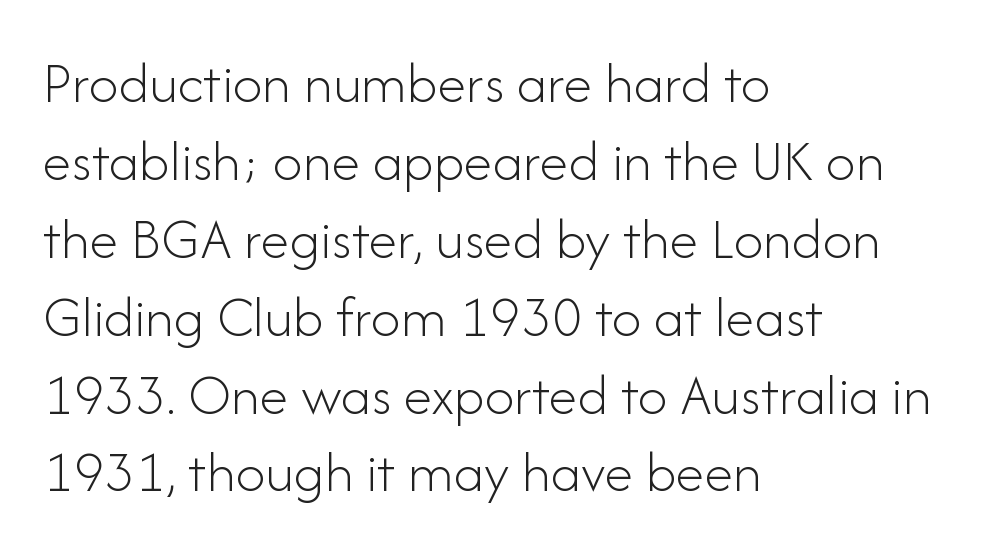
To sum up the face: it is a sans, with no serifs. Clear beneath every line of the passage. Default kerning and tracking; the words read as compact shapes. Is the block centered? No — it sits flush against the left margin. The line-height multiplier appears to be the usual default. Posture: straight, roman, zero tilt.
